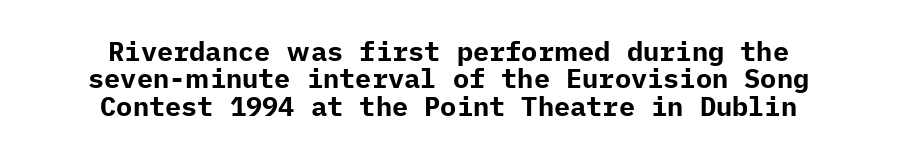
The image shows 27 px bold type, upright; set centered, tight line spacing (1.01x), normal letter spacing, not underlined.
